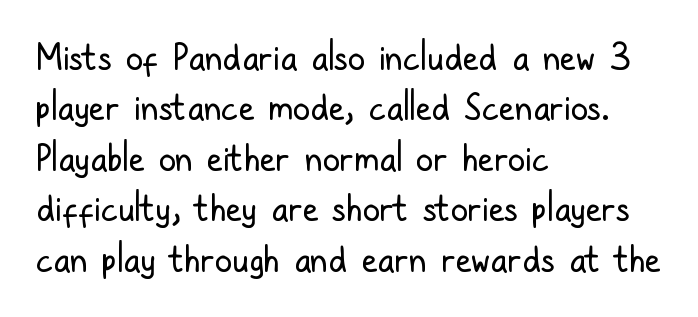
Whoever set this chose a conventional vertical rhythm. Glance below the letters and you will spot only blank space. Proportional: the letters do not fall into vertical columns. The lettering holds an erect, upright posture throughout.
